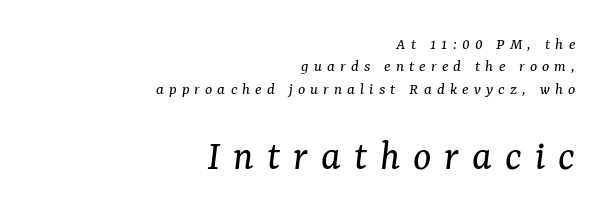
The image shows 43 px regular-weight serif type, italic (leaning right); set right-aligned, normal line spacing (1.31x), unusually wide letter spacing (+0.3 em), not underlined; the second (bottom) block is 2.53x larger; medium stroke contrast and a medium x-height.
